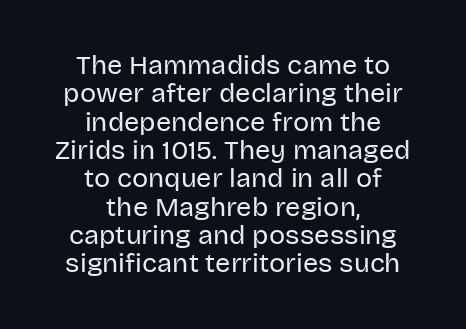
{"italic": "no", "bold": "no", "underline": "no", "align": "center", "line_spacing": "tight", "line_spacing_ratio": 1.05, "letter_spacing": "normal", "letter_spacing_em": 0.0, "glyph_px": 27}
